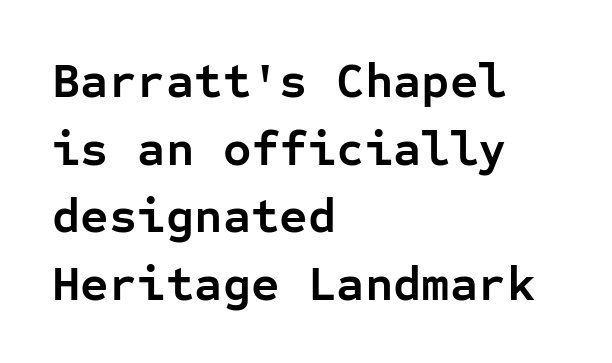
{"serif": "no", "italic": "no", "bold": "yes", "weight": "semibold", "width": "normal", "stroke_contrast": "low", "x_height": "medium", "monospaced": "yes", "underline": "no", "align": "left", "line_spacing": "normal", "line_spacing_ratio": 1.38, "letter_spacing": "normal", "letter_spacing_em": 0.0, "glyph_px": 49}
